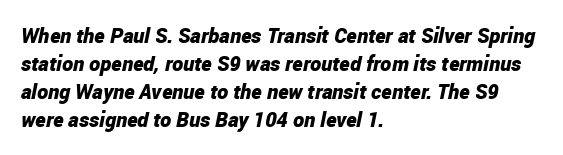
The paragraph has a hard left edge and a soft right edge. This rendering leaves character spacing at its baseline value. Bare-footed words on every line. A typesetter would call this leading conventional body-copy spacing. As a designer I'd log this as weight 700, bold.
